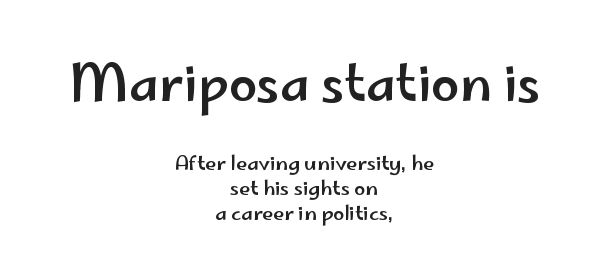
{"serif": "no", "italic": "no", "width": "wide", "stroke_contrast": "low", "x_height": "small", "monospaced": "no", "underline": "no", "align": "center", "line_spacing_ratio": 1.24, "letter_spacing": "normal", "letter_spacing_em": 0.0, "larger_block": "first", "size_ratio": 2.55, "glyph_px": 51}
